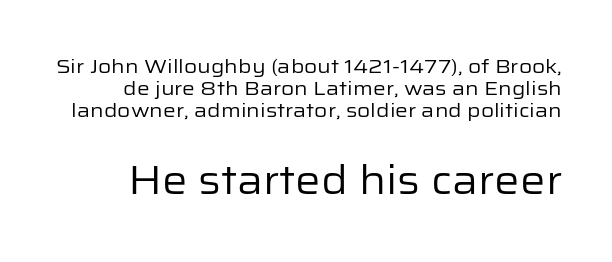
{"serif": "no", "italic": "no", "bold": "no", "weight": "regular", "width": "normal", "stroke_contrast": "low", "x_height": "medium", "monospaced": "no", "underline": "no", "line_spacing": "tight", "line_spacing_ratio": 1.1, "letter_spacing": "normal", "letter_spacing_em": 0.0, "larger_block": "second", "size_ratio": 2.0, "glyph_px": 40}
